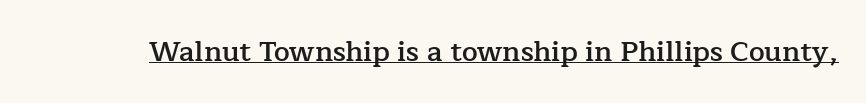
{"serif": "yes", "italic": "no", "bold": "semi", "weight": "semibold", "width": "normal", "stroke_contrast": "low", "x_height": "medium", "monospaced": "no", "underline": "yes", "letter_spacing": "normal", "letter_spacing_em": 0.0, "glyph_px": 28}
